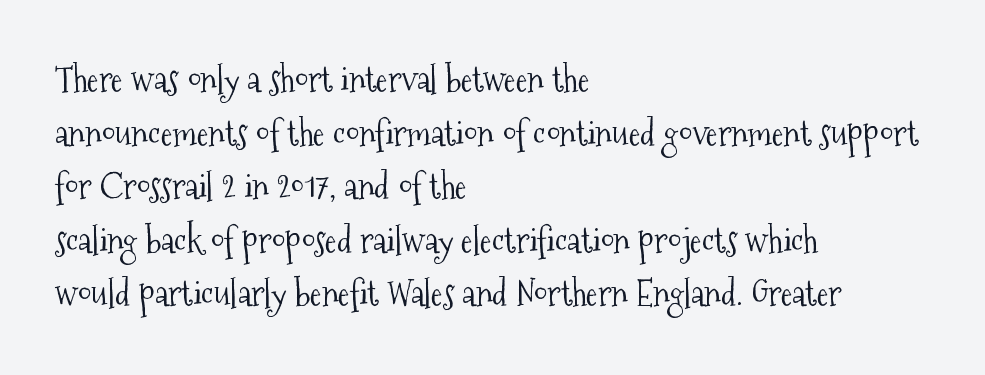
Where is the straight margin? On the left. Here the glyphs are tracked normally, forming tight word shapes. The rendering uses natural spacing where letterforms have individual widths. Honestly, the row spacing looks completely unremarkable.
